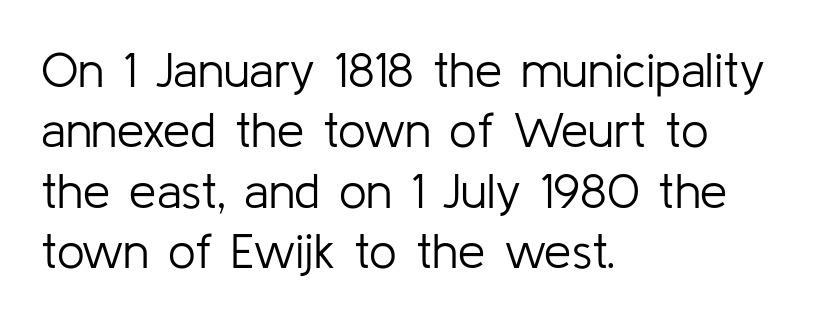
The weight would be labelled regular, book, light, or lighter still. This sample uses an upright cut, with every glyph sitting square on the baseline. Is this a fixed-width face? No — the glyphs have proportional, varying widths. This rendering features lettering with no underline. The ragged edge is on the right, which tells us the setting is flush left.
